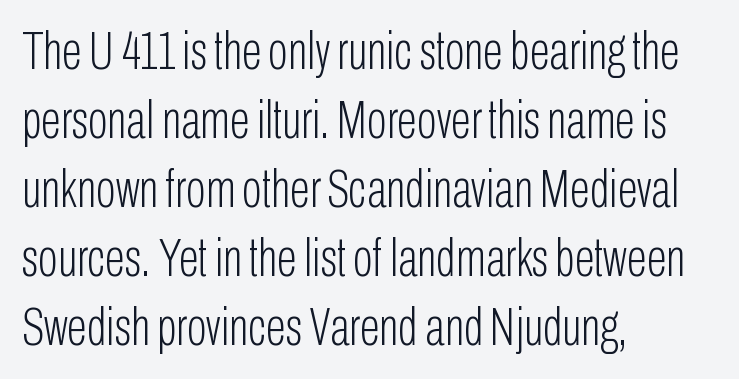
These lines were composed using upright roman letters. The paragraph has a hard left edge and a soft right edge. Regular leading. Is this a heavy cut? Hardly; it is regular or lighter.
